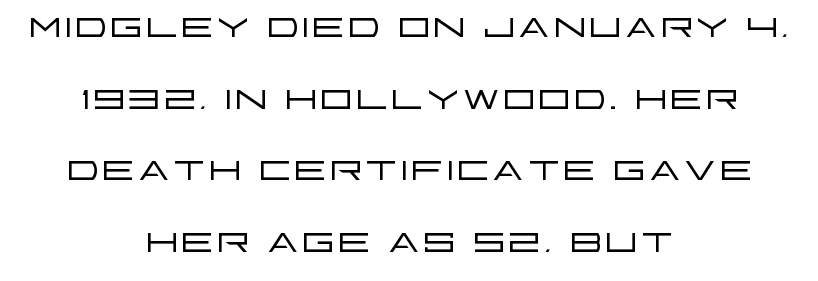
Layout note: lines centered. These lines are rendered in a variable-pitch font. Does extra space separate the letters? No, they use regular spacing. Glance below the letters and you will spot only blank space. Vertical strokes here are truly vertical. Vertically, the passage feels balanced, rows spaced as you'd expect.
